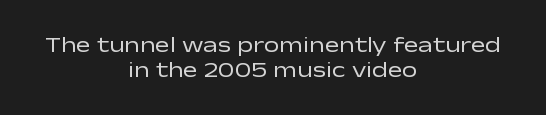
Q: Is the text bold? A: No.
Q: Is the text italic (slanted)? A: No, it is upright.
Q: Is the text underlined? A: No.
Q: How is the paragraph aligned? A: Centered.
Q: Is the spacing between letters normal or unusually wide? A: Normal.
Q: Is the spacing between lines tight, normal or loose? A: Tight.
